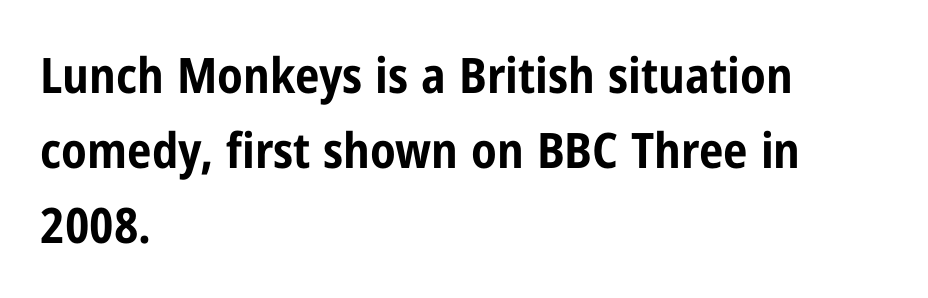
Q: Is the text bold? A: Yes.
Q: Is the text italic (slanted)? A: No, it is upright.
Q: Is the typeface a serif or a sans-serif typeface? A: Sans-serif.
Q: Is the text underlined? A: No.
Q: How is the paragraph aligned? A: Left-aligned.
Q: Is the spacing between letters normal or unusually wide? A: Normal.
Q: Is the spacing between lines tight, normal or loose? A: Normal.
Q: Width (condensed, normal, or wide)? A: Condensed.
Q: Stroke contrast? A: Low.
Q: x-height? A: Medium.
Q: Monospaced? A: No.
